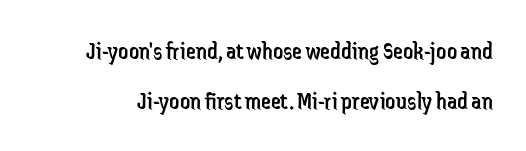
Q: Is the text bold? A: No.
Q: Is the text italic (slanted)? A: No, it is upright.
Q: Is the text underlined? A: No.
Q: Is the spacing between letters normal or unusually wide? A: Normal.
Q: Is the spacing between lines tight, normal or loose? A: Loose.
